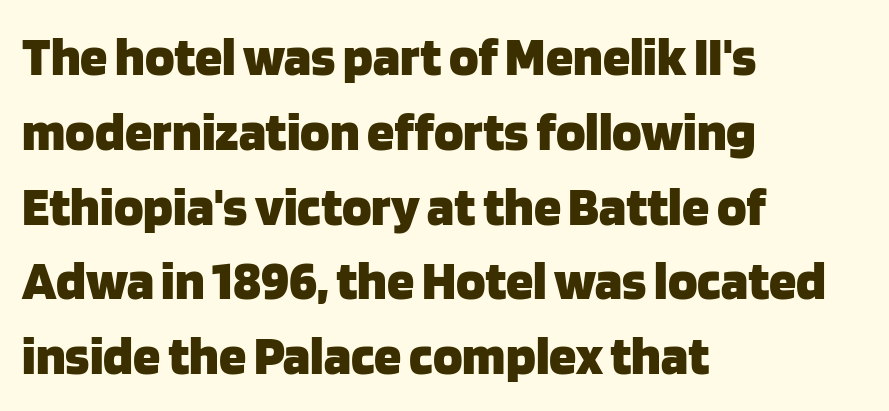
Observe the ordinary spacing: letters are neighbours, not strangers. Thick stems and heavy bowls — unmistakably bold. Alignment: flush left. This sample keeps an unexceptional amount of space between lines. Bare-footed words on every line.
